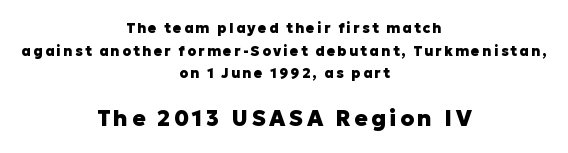
{"italic": "no", "bold": "yes", "underline": "no", "align": "center", "line_spacing": "normal", "line_spacing_ratio": 1.61, "larger_block": "second", "size_ratio": 1.57, "glyph_px": 22}
